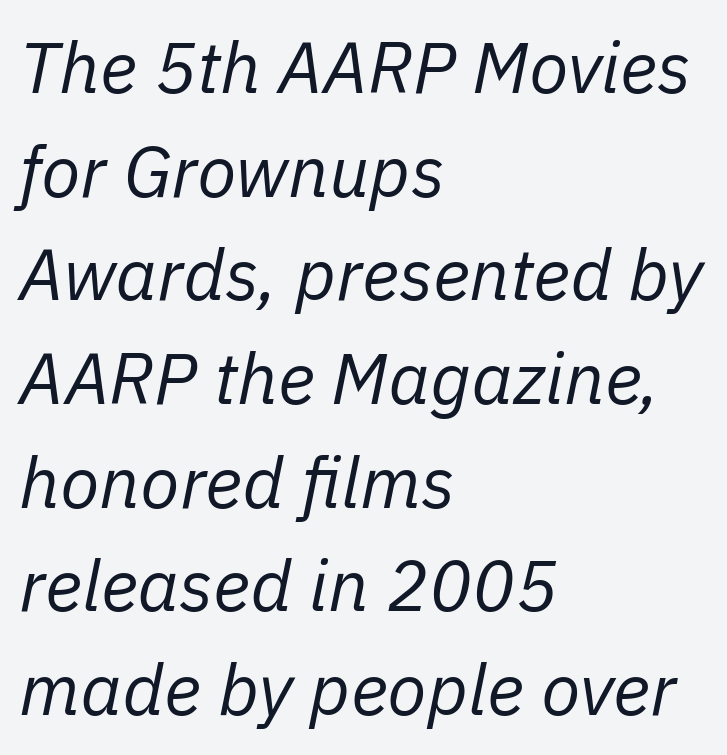
Q: Is the text bold? A: No.
Q: Is the text italic (slanted)? A: Yes, it leans right by about 11 degrees.
Q: Is the text underlined? A: No.
Q: How is the paragraph aligned? A: Left-aligned.
Q: Is the spacing between letters normal or unusually wide? A: Normal.
Q: Is the spacing between lines tight, normal or loose? A: Normal.
Q: Width (condensed, normal, or wide)? A: Normal.
Q: Stroke contrast? A: Low.
Q: x-height? A: Medium.
Q: Monospaced? A: No.
